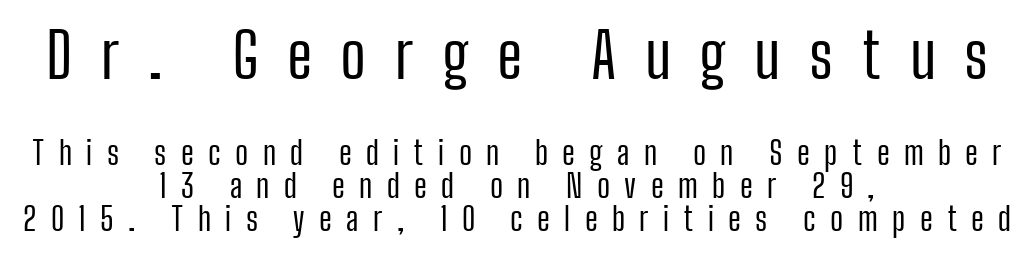
The rendering uses a small line-height, squeezing the rows. Caption: face not bold, strokes unweighted. The face used here is proportionally spaced, like ordinary book or web type. The lines are quadded center. The letters carry no serifs — their stems end cleanly without finishing strokes.
